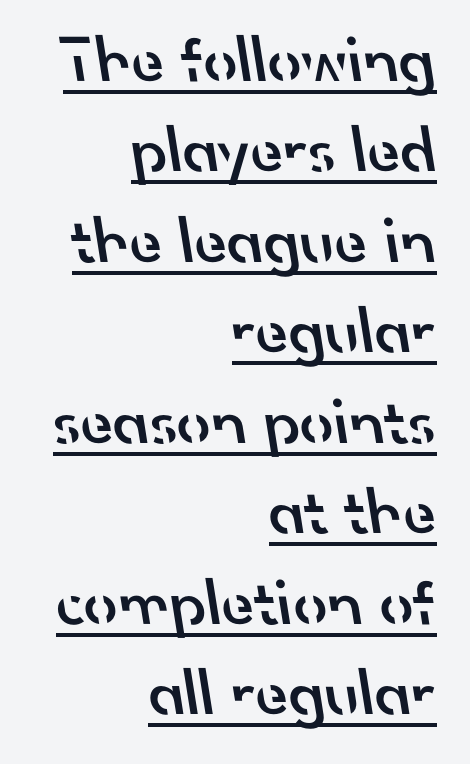
Caption: lettering with a line underneath. The passage shown stacks its lines at a standard gap. These lines are rendered in a variable-pitch font. The font is running at a semibold setting, under full bold.
